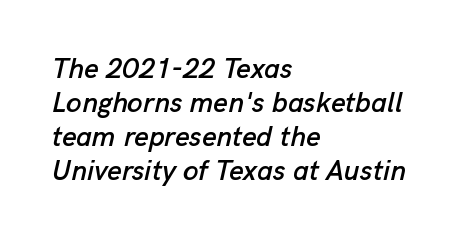
The paragraph shown leans on its left margin. The string is rendered with underlining switched off. These lines keep a tight, regular rhythm from letter to letter. You could not count columns in this text — the font is proportionally spaced.
